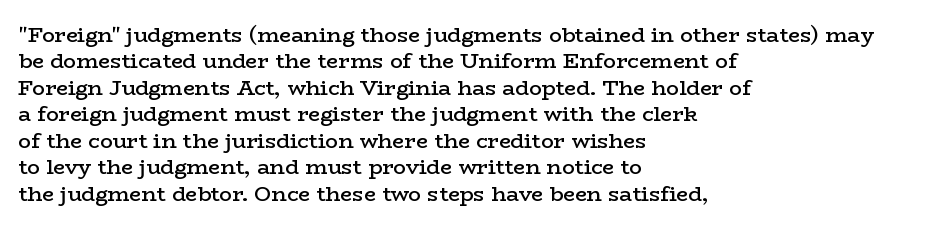
Q: Is the text bold? A: Semi-bold.
Q: Is the text italic (slanted)? A: No, it is upright.
Q: Is the text underlined? A: No.
Q: How is the paragraph aligned? A: Left-aligned.
Q: Is the spacing between letters normal or unusually wide? A: Normal.
Q: Is the spacing between lines tight, normal or loose? A: Normal.
